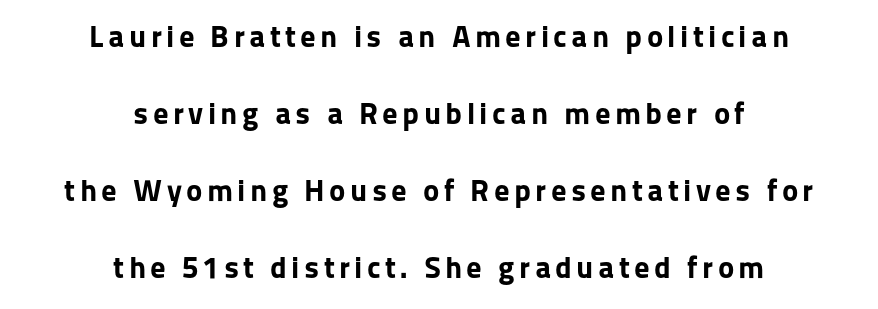
The axis of the letterforms is exactly vertical. You could not count columns in this text — the font is proportionally spaced. You could fit nearly another row in the gap between these rows. Underlining? Definitely not there.
